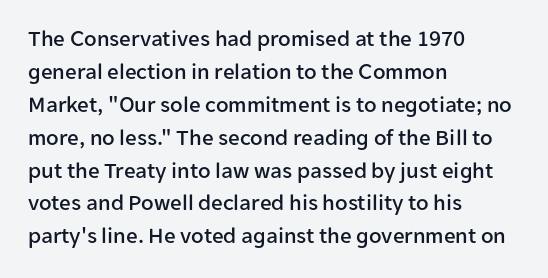
{"italic": "no", "underline": "no", "align": "left", "line_spacing": "normal", "line_spacing_ratio": 1.43, "letter_spacing": "normal", "letter_spacing_em": 0.0, "glyph_px": 23}
